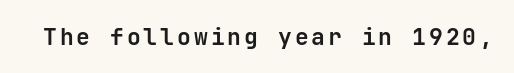
The image shows 23 px bold type, upright; set not underlined.
